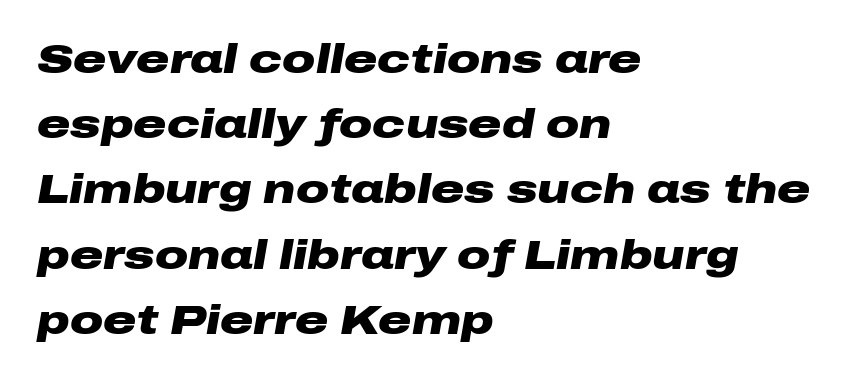
Italic: yes, the glyphs are oblique. Unmarked baselines from the first word to the last. Casual observation: everything's shoved over to the left. The rendering uses a bold face; every stroke is thick and dark. Here the designer chose a conventional face with non-uniform glyph widths. Compared with typical paragraphs, the rows here are spaced about the same.
